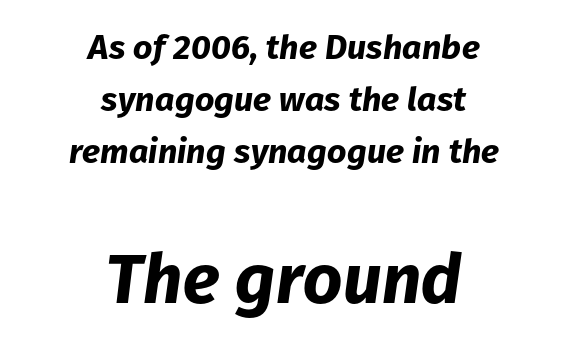
Q: Is the text bold? A: Yes.
Q: Is the text italic (slanted)? A: Yes, it leans right by about 8 degrees.
Q: Is the text underlined? A: No.
Q: How is the paragraph aligned? A: Centered.
Q: Is the spacing between letters normal or unusually wide? A: Normal.
Q: Is the spacing between lines tight, normal or loose? A: Normal.
Q: Which block of text is set in a larger size, the first (top) or the second (bottom)? A: The second (bottom) one.
Q: Width (condensed, normal, or wide)? A: Normal.
Q: Stroke contrast? A: Low.
Q: x-height? A: Medium.
Q: Monospaced? A: No.
